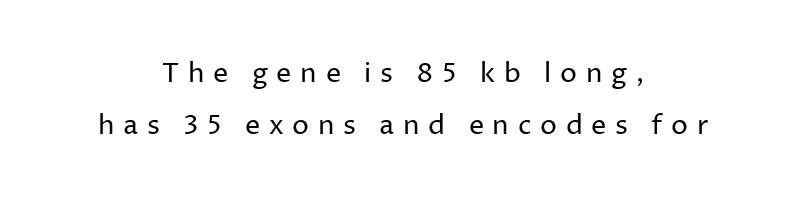
Q: Is the text bold? A: No.
Q: Is the text italic (slanted)? A: No, it is upright.
Q: Is the text underlined? A: No.
Q: How is the paragraph aligned? A: Centered.
Q: Is the spacing between letters normal or unusually wide? A: Unusually wide.
Q: Is the spacing between lines tight, normal or loose? A: Loose.
